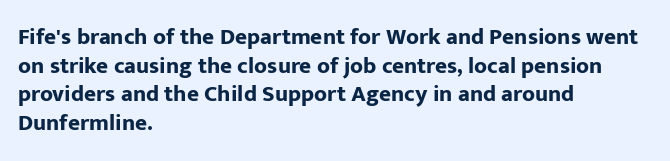
Q: Is the text bold? A: Yes.
Q: Is the text italic (slanted)? A: No, it is upright.
Q: Is the text underlined? A: No.
Q: How is the paragraph aligned? A: Left-aligned.
Q: Is the spacing between letters normal or unusually wide? A: Normal.
